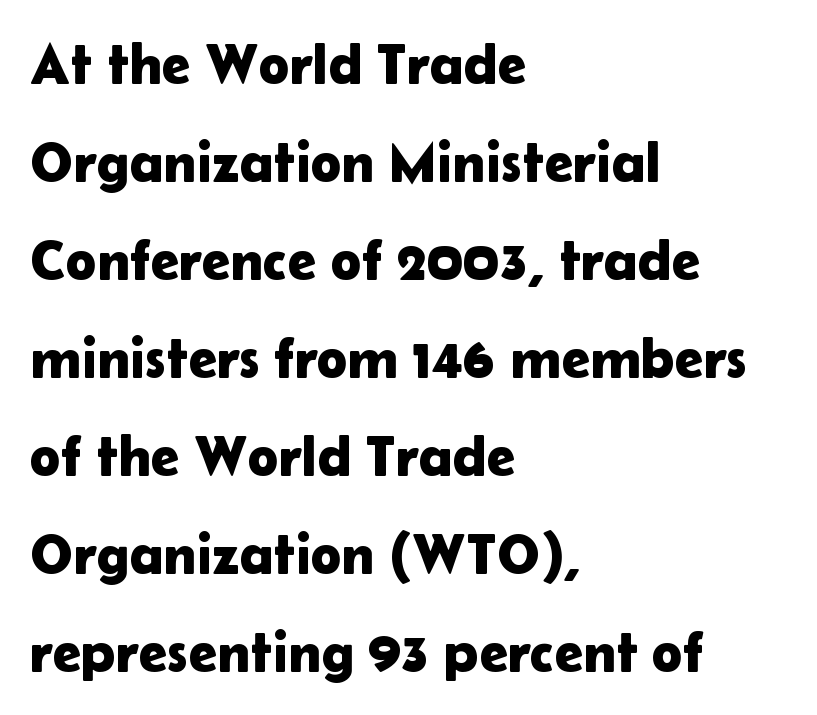
The image shows 58 px sans-serif type, upright; set left-aligned, normal line spacing (1.69x), normal letter spacing, not underlined; low stroke contrast and a medium x-height.
